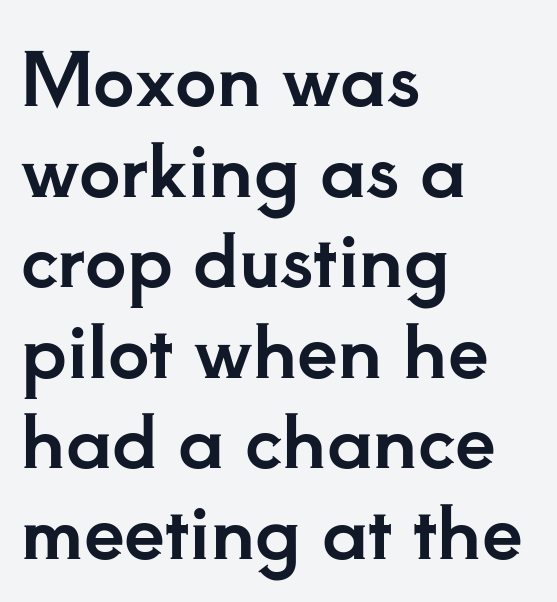
Serif or sans? Serif — the stroke terminals have little feet. These lines are rendered in a variable-pitch font. Each line starts at the same left margin while the right side varies. Clear beneath every line of the passage. These lines keep a tight, regular rhythm from letter to letter.
